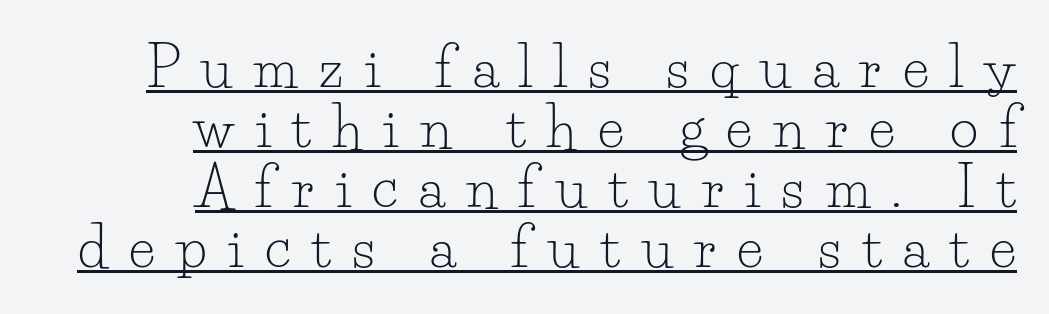
The line texture is sparse and dotted thanks to wide tracking. Stroke thickness stays within the range of a standard reading face or lighter. This sample has the flowing, uneven cadence of proportional lettering. Where is the straight margin? On the right. The lines are packed closely together with very little leading. A baseline rule has been typeset under these characters.
